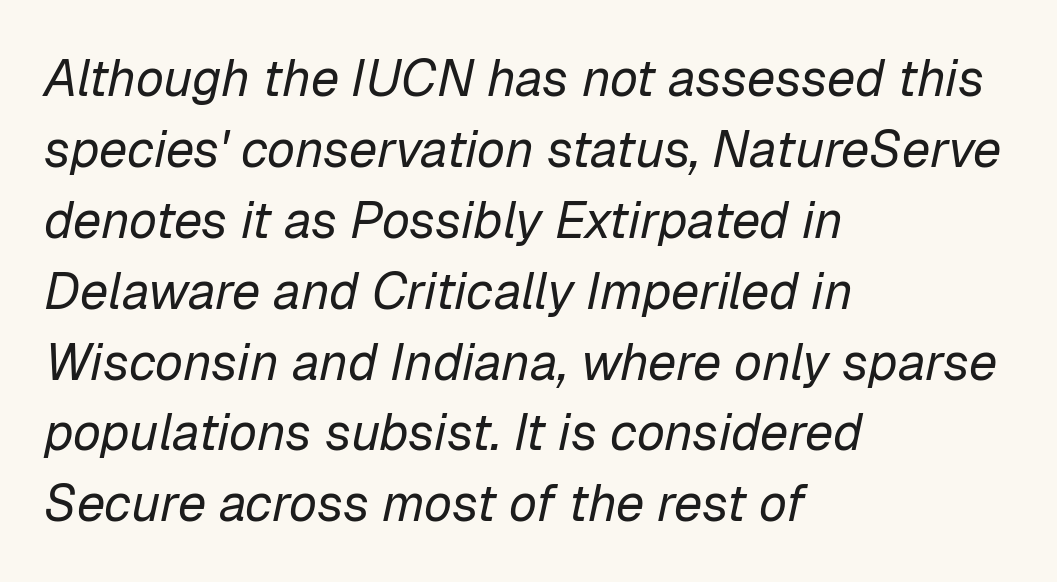
{"italic": "yes", "lean": "right", "slant_degrees": 12, "bold": "no", "weight": "regular", "width": "normal", "stroke_contrast": "low", "x_height": "medium", "monospaced": "no", "underline": "no", "align": "left", "line_spacing": "normal", "line_spacing_ratio": 1.39, "letter_spacing": "normal", "letter_spacing_em": 0.0, "glyph_px": 51}
